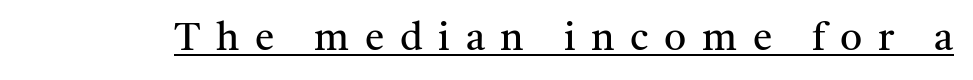
Q: Is the text bold? A: No.
Q: Is the text italic (slanted)? A: No, it is upright.
Q: Is the typeface a serif or a sans-serif typeface? A: Serif.
Q: Is the text underlined? A: Yes.
Q: Is the spacing between letters normal or unusually wide? A: Unusually wide.
Q: Width (condensed, normal, or wide)? A: Normal.
Q: Stroke contrast? A: Medium.
Q: x-height? A: Medium.
Q: Monospaced? A: No.
